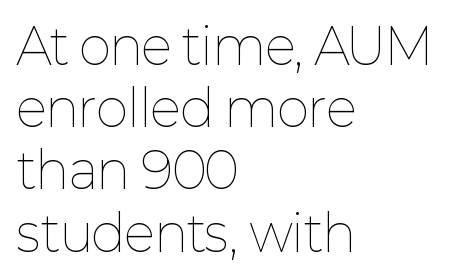
Q: Is the text bold? A: No.
Q: Is the text italic (slanted)? A: No, it is upright.
Q: Is the text underlined? A: No.
Q: How is the paragraph aligned? A: Left-aligned.
Q: Is the spacing between letters normal or unusually wide? A: Normal.
Q: Is the spacing between lines tight, normal or loose? A: Normal.
Q: Width (condensed, normal, or wide)? A: Normal.
Q: Stroke contrast? A: Low.
Q: x-height? A: Medium.
Q: Monospaced? A: No.
